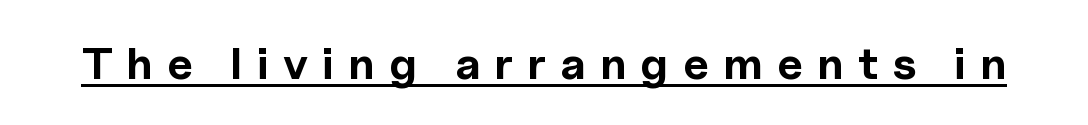
Honestly, the underline is the first thing you notice here. Every stem runs plumb, perpendicular to the baseline. Here the glyphs are tracked loosely, breaking word shapes into spaced letters. In terms of letterform style, serifs are entirely absent. Proportional: the letters do not fall into vertical columns. Weight: bold.
